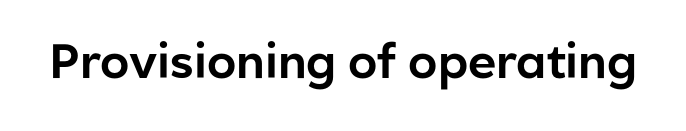
Inter-character spacing is left at the font's built-in metrics. The typography opts for an upright posture over an oblique one. Underline: absent. What kind of face is this? One without serifs — a sans. You could not count columns in this text — the font is proportionally spaced.
